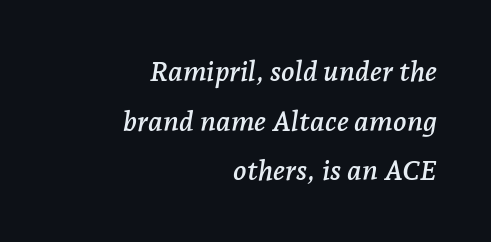
Observe the ordinary spacing: letters are neighbours, not strangers. The space directly below the letters is spotless. Every row of glyphs terminates at an identical x-position on the right. Does the type have serifs? Yes, each stem ends in a small foot.
